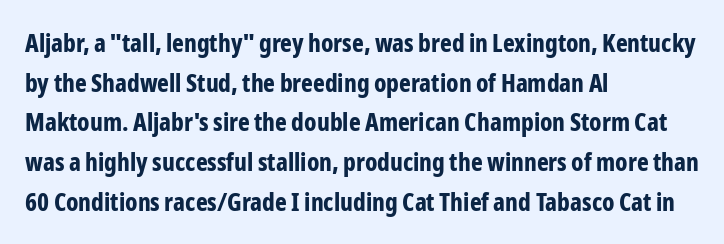
The image shows 25 px bold type, upright; set left-aligned, normal line spacing (1.59x), normal letter spacing, not underlined.
